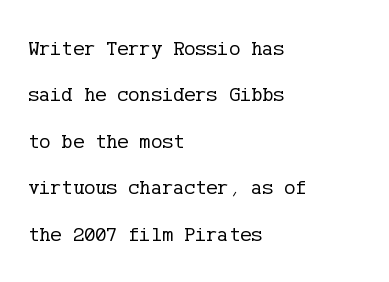
No italicization has been applied; the sample stays upright. Bold? No — there's no thickening of the strokes. Airy leading. Just letters on the line, the space beneath them empty.
